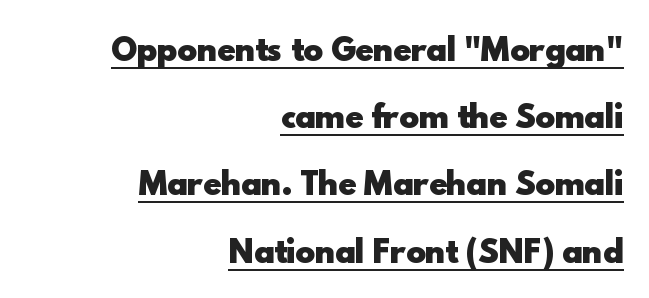
Q: Is the text bold? A: Yes.
Q: Is the text italic (slanted)? A: No, it is upright.
Q: Is the typeface a serif or a sans-serif typeface? A: Sans-serif.
Q: Is the text underlined? A: Yes.
Q: How is the paragraph aligned? A: Right-aligned.
Q: Is the spacing between letters normal or unusually wide? A: Normal.
Q: Is the spacing between lines tight, normal or loose? A: Loose.
Q: Width (condensed, normal, or wide)? A: Normal.
Q: x-height? A: Small.
Q: Monospaced? A: No.
